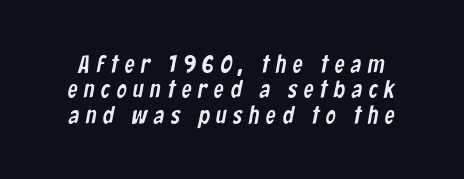
Someone cranked the tracking dial way up on this one. Has an underline been added? It has not. Notice how descenders almost collide with the ascenders below — that's tight leading.
